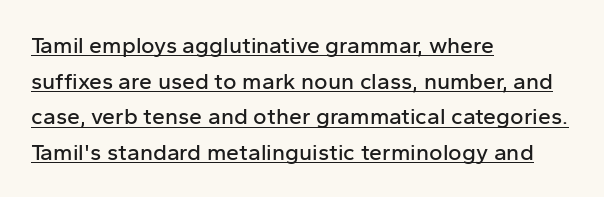
The image shows 23 px text type, upright; set left-aligned, normal line spacing (1.55x), normal letter spacing, underlined.
